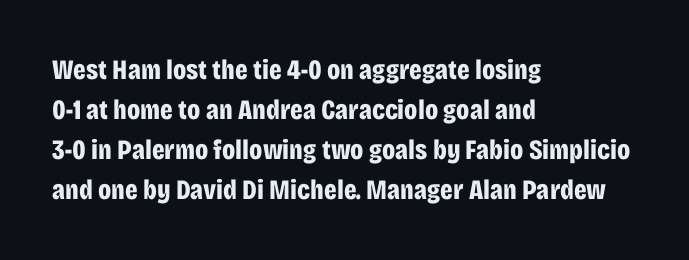
The string is rendered with underlining switched off. The text block is weighted toward the left margin, trailing off unevenly rightward. Short note: letters normally spaced. Interline gaps are of average width in this sample.
